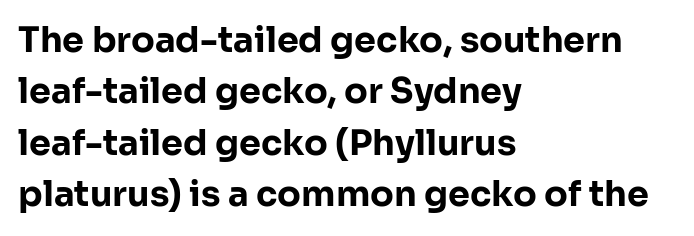
{"serif": "no", "italic": "no", "bold": "yes", "weight": "bold", "width": "normal", "stroke_contrast": "low", "x_height": "medium", "monospaced": "no", "underline": "no", "align": "left", "line_spacing": "normal", "line_spacing_ratio": 1.47, "letter_spacing": "normal", "letter_spacing_em": 0.0, "glyph_px": 35}
